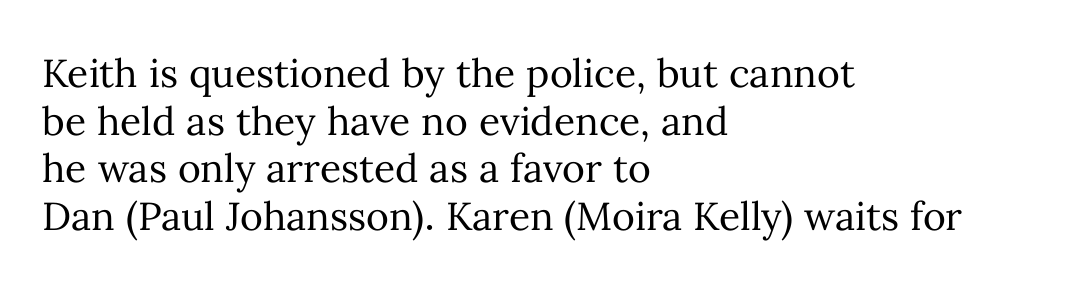
Q: Is the text bold? A: No.
Q: Is the text italic (slanted)? A: No, it is upright.
Q: Is the text underlined? A: No.
Q: How is the paragraph aligned? A: Left-aligned.
Q: Is the spacing between letters normal or unusually wide? A: Normal.
Q: Width (condensed, normal, or wide)? A: Normal.
Q: Stroke contrast? A: Medium.
Q: x-height? A: Medium.
Q: Monospaced? A: No.
